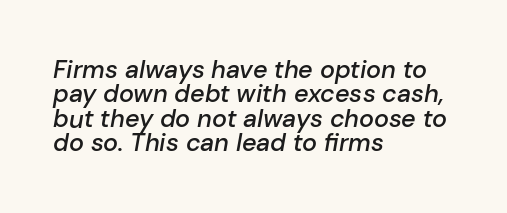
Honestly, the letter spacing is just normal — you wouldn't notice it. The vertical gap from one line to the next is small. Every character sits at an angle, as italics do. Weight: semibold (demi).
